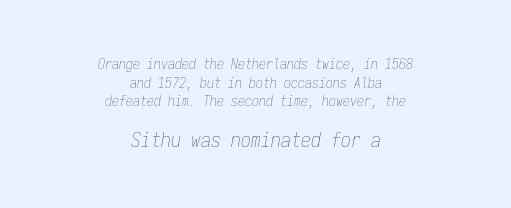
Heft: none added — not bold. Here the glyphs are tracked normally, forming tight word shapes. Check under the words: just untouched page. The setting favours the middle, as headings and verse often do. The designer left line spacing at the default.
